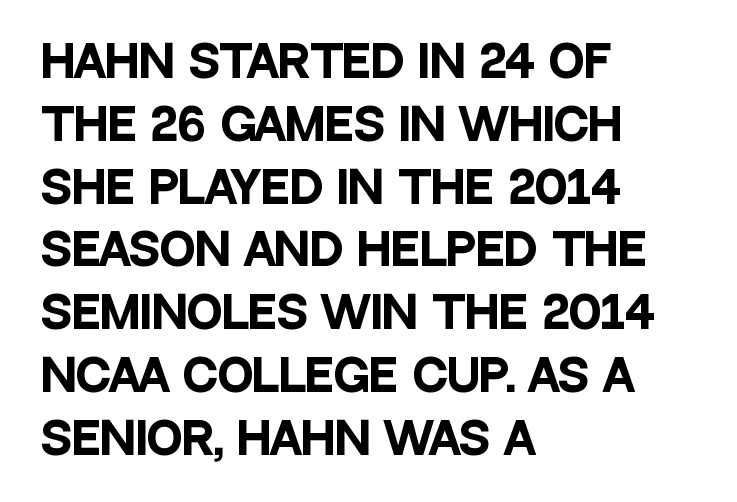
{"serif": "no", "italic": "no", "bold": "yes", "weight": "heavy", "width": "condensed", "stroke_contrast": "low", "x_height": "large", "monospaced": "no", "underline": "no", "align": "left", "line_spacing": "normal", "line_spacing_ratio": 1.46, "letter_spacing": "normal", "letter_spacing_em": 0.0, "glyph_px": 43}
